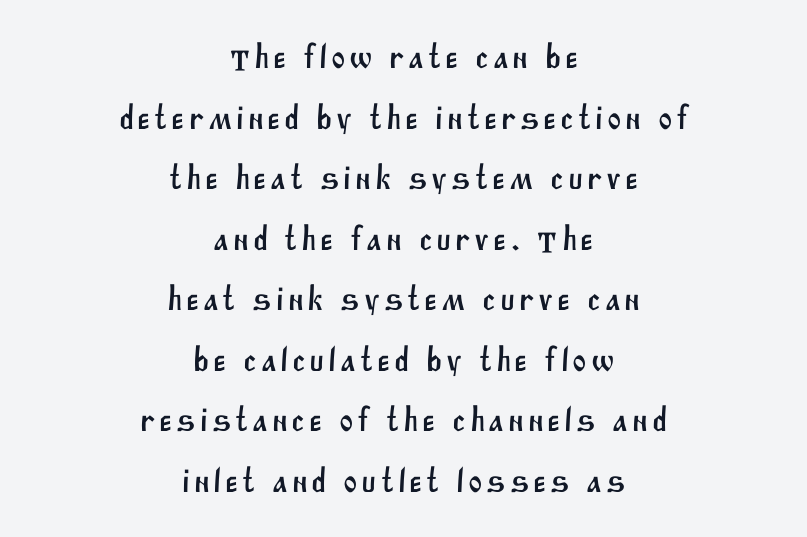
The image shows 34 px sans-serif type; set centered, line spacing 1.78x, not underlined; medium stroke contrast and a large x-height.
